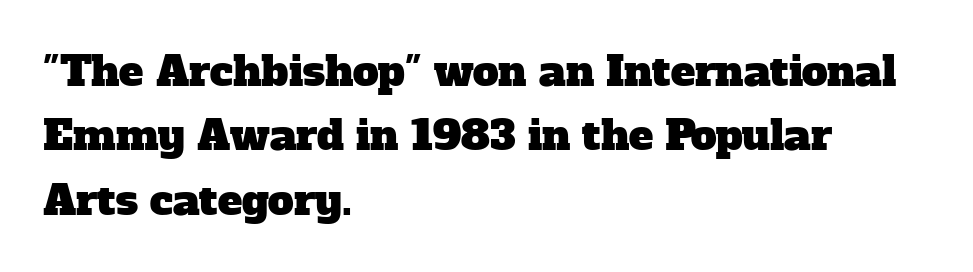
The image shows 41 px serif type; set left-aligned, normal line spacing (1.57x), normal letter spacing, not underlined; low stroke contrast and a medium x-height.
